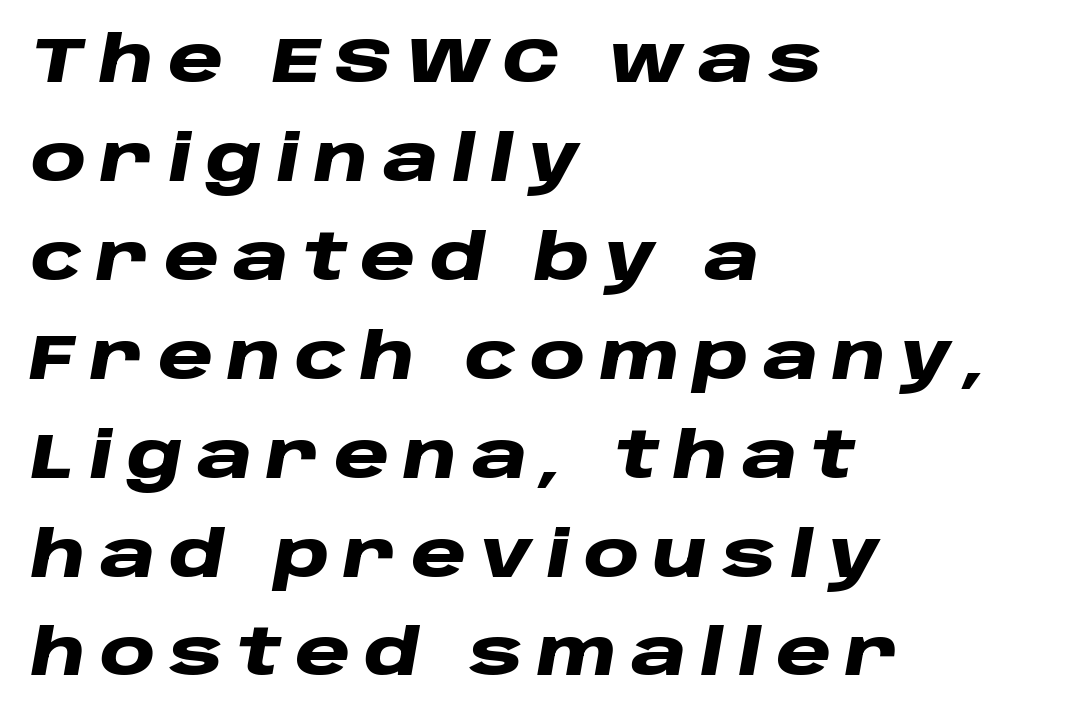
Q: Is the text bold? A: Yes.
Q: Is the text italic (slanted)? A: Yes, it leans right by about 10 degrees.
Q: Is the text underlined? A: No.
Q: How is the paragraph aligned? A: Left-aligned.
Q: Is the spacing between letters normal or unusually wide? A: Unusually wide.
Q: Is the spacing between lines tight, normal or loose? A: Normal.
Q: Width (condensed, normal, or wide)? A: Wide.
Q: Stroke contrast? A: Low.
Q: x-height? A: Large.
Q: Monospaced? A: No.
